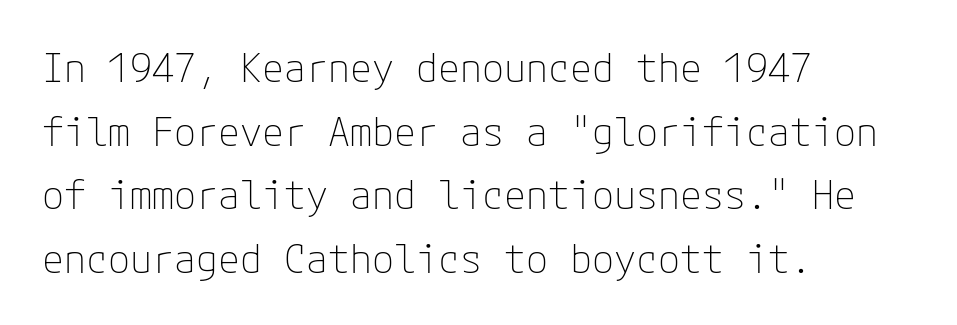
Q: Is the text bold? A: No.
Q: Is the text italic (slanted)? A: No, it is upright.
Q: Is the typeface a serif or a sans-serif typeface? A: Sans-serif.
Q: Is the text underlined? A: No.
Q: How is the paragraph aligned? A: Left-aligned.
Q: Is the spacing between letters normal or unusually wide? A: Normal.
Q: Is the spacing between lines tight, normal or loose? A: Normal.
Q: Width (condensed, normal, or wide)? A: Normal.
Q: Stroke contrast? A: Low.
Q: x-height? A: Medium.
